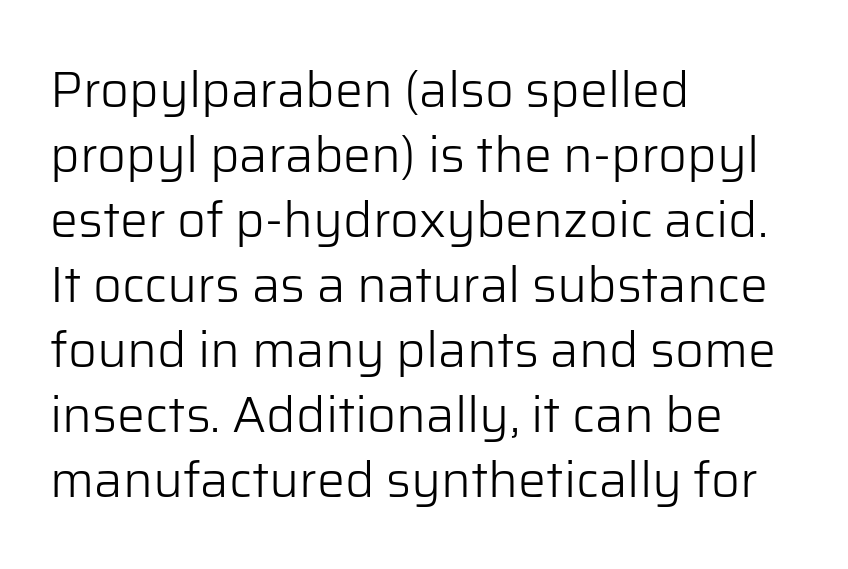
The image shows 50 px light sans-serif type, upright; set left-aligned, normal line spacing (1.3x), normal letter spacing, not underlined; low stroke contrast and a medium x-height.
